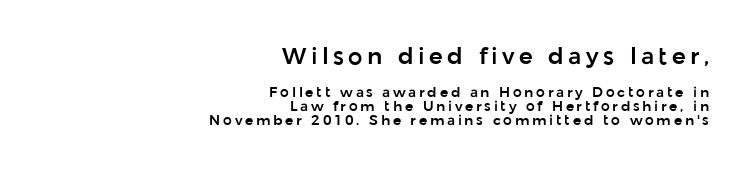
The image shows 23 px text type, upright; set right-aligned, tight line spacing (1.02x), not underlined; the first (top) block is 1.64x larger.
